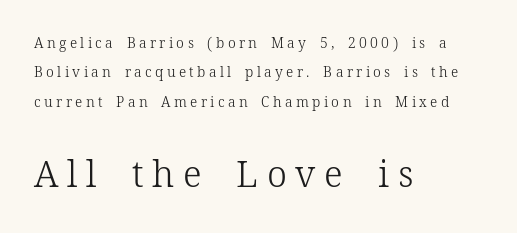
The image shows 36 px light serif type, upright; set left-aligned, loose line spacing (2.09x), unusually wide letter spacing (+0.24 em), not underlined; the second (bottom) block is 2.57x larger; low stroke contrast and a medium x-height.
